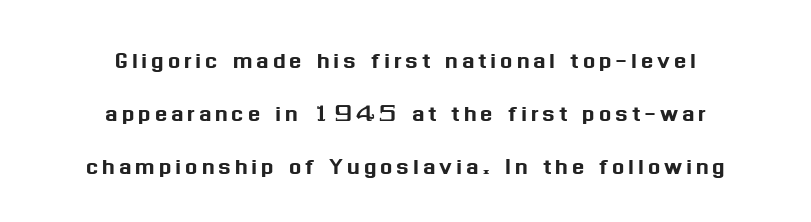
Q: Is the text italic (slanted)? A: No, it is upright.
Q: Is the typeface a serif or a sans-serif typeface? A: Sans-serif.
Q: Is the text underlined? A: No.
Q: How is the paragraph aligned? A: Centered.
Q: Width (condensed, normal, or wide)? A: Normal.
Q: Stroke contrast? A: Medium.
Q: x-height? A: Medium.
Q: Monospaced? A: No.
